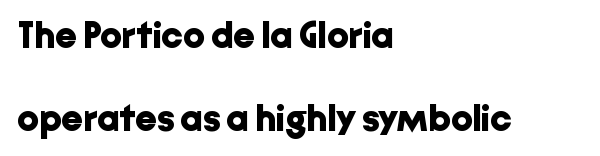
Q: Is the text bold? A: Yes.
Q: Is the text italic (slanted)? A: No, it is upright.
Q: Is the typeface a serif or a sans-serif typeface? A: Sans-serif.
Q: Is the text underlined? A: No.
Q: How is the paragraph aligned? A: Left-aligned.
Q: Is the spacing between letters normal or unusually wide? A: Normal.
Q: Is the spacing between lines tight, normal or loose? A: Loose.
Q: Width (condensed, normal, or wide)? A: Normal.
Q: Stroke contrast? A: Low.
Q: x-height? A: Medium.
Q: Monospaced? A: No.
